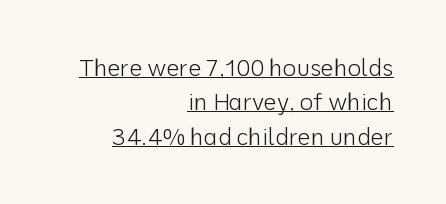
The image shows 23 px text type, upright; set right-aligned, normal line spacing (1.49x), normal letter spacing, underlined.
